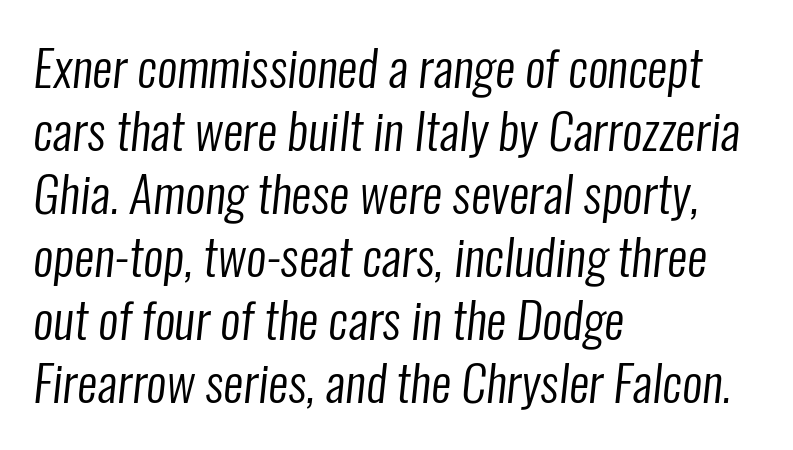
The image shows 50 px regular-weight, condensed sans-serif type; set left-aligned, normal line spacing (1.26x), normal letter spacing, not underlined; low stroke contrast and a medium x-height.
